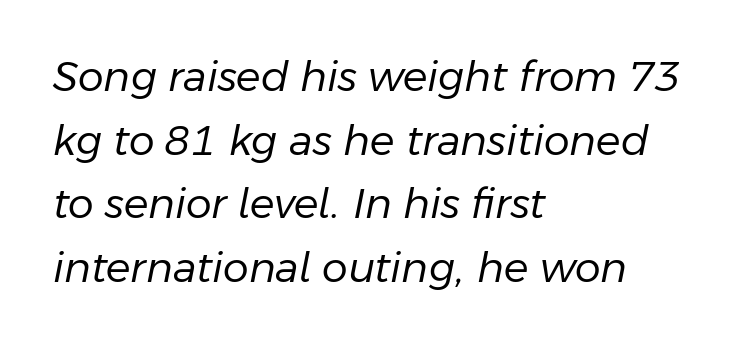
The image shows 41 px regular-weight type, italic (leaning right); set left-aligned, normal line spacing (1.55x), normal letter spacing, not underlined; low stroke contrast and a medium x-height.
